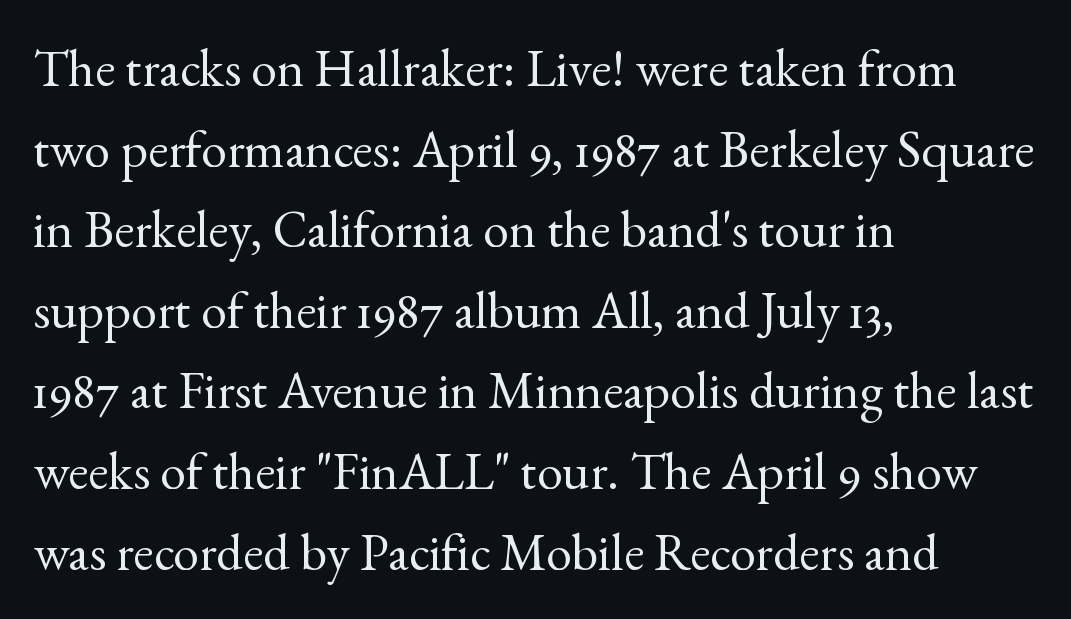
{"serif": "yes", "italic": "no", "bold": "no", "weight": "regular", "width": "normal", "x_height": "small", "monospaced": "no", "underline": "no", "align": "left", "line_spacing": "normal", "line_spacing_ratio": 1.55, "letter_spacing": "normal", "letter_spacing_em": 0.0, "glyph_px": 52}
